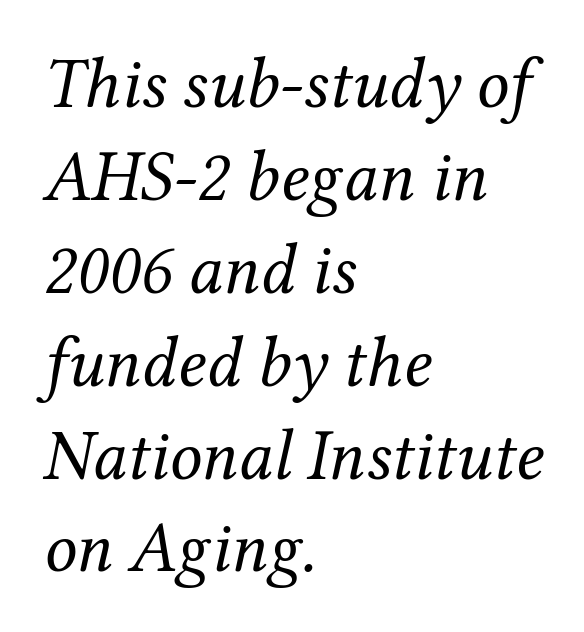
Q: Is the text bold? A: No.
Q: Is the text italic (slanted)? A: Yes, it leans right by about 12 degrees.
Q: Is the typeface a serif or a sans-serif typeface? A: Serif.
Q: Is the text underlined? A: No.
Q: How is the paragraph aligned? A: Left-aligned.
Q: Is the spacing between letters normal or unusually wide? A: Normal.
Q: Is the spacing between lines tight, normal or loose? A: Normal.
Q: Width (condensed, normal, or wide)? A: Normal.
Q: Stroke contrast? A: Medium.
Q: x-height? A: Medium.
Q: Monospaced? A: No.
